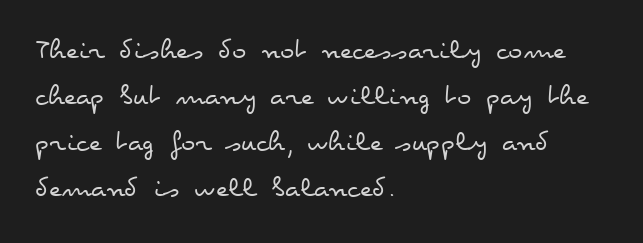
{"italic": "no", "bold": "no", "weight": "regular", "width": "wide", "stroke_contrast": "low", "x_height": "small", "monospaced": "no", "underline": "no", "align": "left", "line_spacing": "normal", "line_spacing_ratio": 1.53, "letter_spacing": "normal", "letter_spacing_em": 0.0, "glyph_px": 30}
